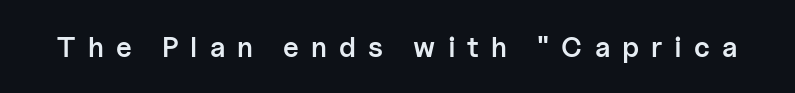
The image shows 28 px semibold sans-serif type, upright; set unusually wide letter spacing (+0.43 em), not underlined; low stroke contrast and a medium x-height.
